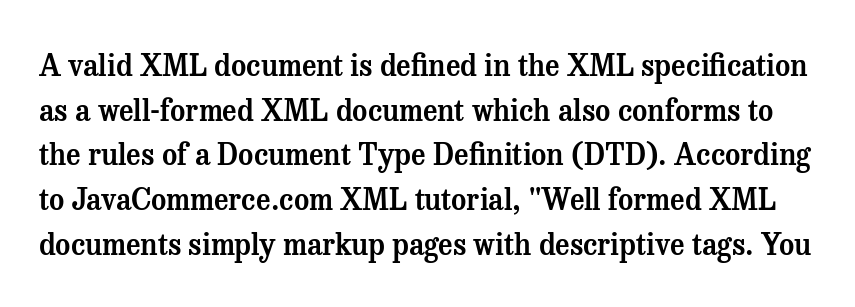
Q: Is the text italic (slanted)? A: No, it is upright.
Q: Is the typeface a serif or a sans-serif typeface? A: Serif.
Q: Is the text underlined? A: No.
Q: Is the spacing between letters normal or unusually wide? A: Normal.
Q: Is the spacing between lines tight, normal or loose? A: Normal.
Q: Width (condensed, normal, or wide)? A: Normal.
Q: Stroke contrast? A: Medium.
Q: x-height? A: Medium.
Q: Monospaced? A: No.
